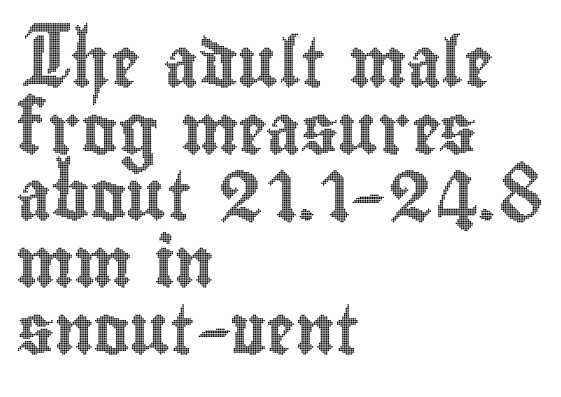
Q: Is the text italic (slanted)? A: No, it is upright.
Q: Is the text underlined? A: No.
Q: How is the paragraph aligned? A: Left-aligned.
Q: Is the spacing between letters normal or unusually wide? A: Normal.
Q: Is the spacing between lines tight, normal or loose? A: Normal.
Q: Width (condensed, normal, or wide)? A: Condensed.
Q: x-height? A: Small.
Q: Monospaced? A: No.
